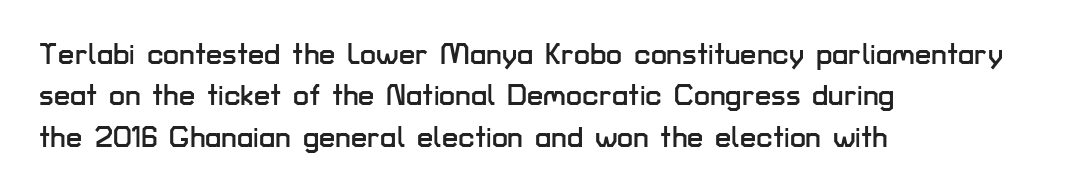
{"serif": "no", "italic": "no", "width": "normal", "stroke_contrast": "low", "x_height": "medium", "monospaced": "no", "underline": "no", "align": "left", "line_spacing": "normal", "line_spacing_ratio": 1.43, "letter_spacing": "normal", "letter_spacing_em": 0.0, "glyph_px": 29}
